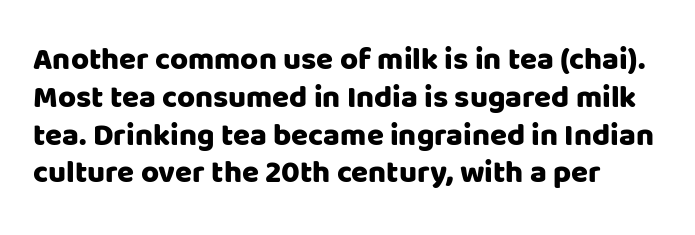
Q: Is the text italic (slanted)? A: No, it is upright.
Q: Is the typeface a serif or a sans-serif typeface? A: Sans-serif.
Q: Is the text underlined? A: No.
Q: Is the spacing between letters normal or unusually wide? A: Normal.
Q: Width (condensed, normal, or wide)? A: Normal.
Q: Stroke contrast? A: Low.
Q: x-height? A: Large.
Q: Monospaced? A: No.
